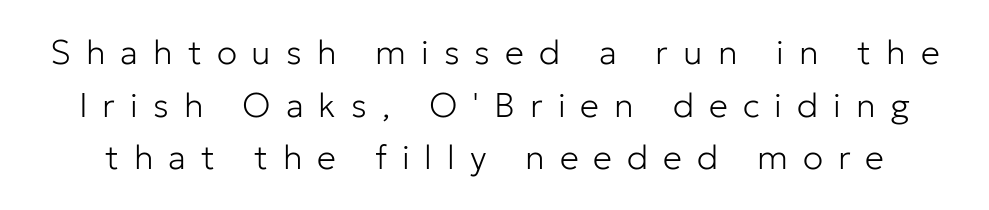
Q: Is the text bold? A: No.
Q: Is the text italic (slanted)? A: No, it is upright.
Q: Is the typeface a serif or a sans-serif typeface? A: Sans-serif.
Q: Is the text underlined? A: No.
Q: Is the spacing between letters normal or unusually wide? A: Unusually wide.
Q: Is the spacing between lines tight, normal or loose? A: Normal.
Q: Width (condensed, normal, or wide)? A: Normal.
Q: Stroke contrast? A: Low.
Q: x-height? A: Medium.
Q: Monospaced? A: No.
